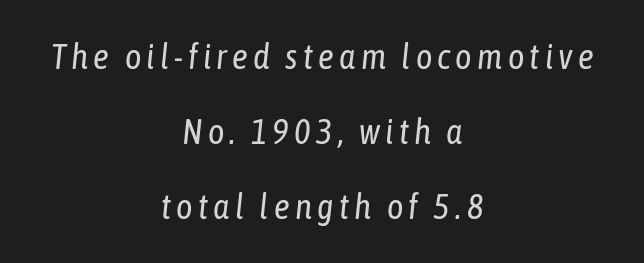
Q: Is the text bold? A: No.
Q: Is the text italic (slanted)? A: Yes, it leans right by about 6 degrees.
Q: Is the text underlined? A: No.
Q: How is the paragraph aligned? A: Centered.
Q: Is the spacing between lines tight, normal or loose? A: Loose.
Q: Width (condensed, normal, or wide)? A: Condensed.
Q: Stroke contrast? A: Low.
Q: x-height? A: Medium.
Q: Monospaced? A: No.
